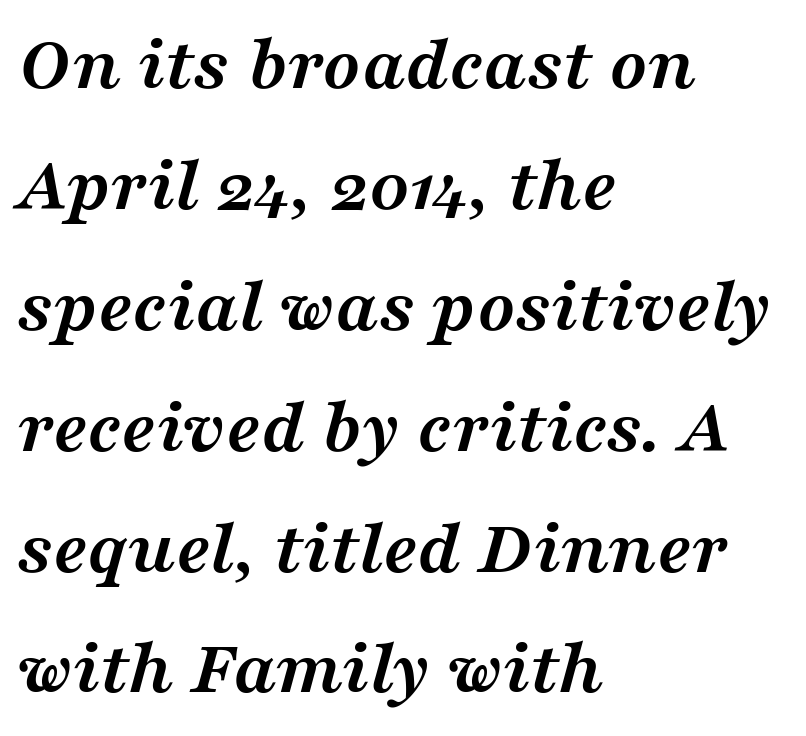
A typesetter would label this face a serif. Students, this is bold: see how much ink each stroke carries. The area under the type is left untouched. Note the varied advance widths — an 'i' is clearly narrower than an 'm'. The letters sit at their default tracking, neither squeezed nor spread.
